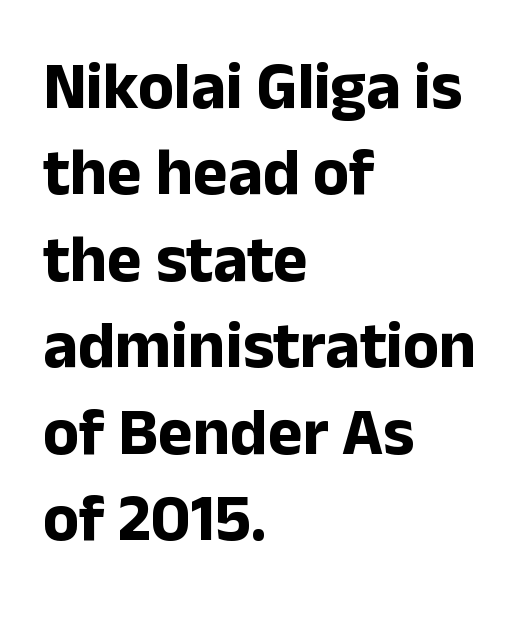
Q: Is the text bold? A: Yes.
Q: Is the text italic (slanted)? A: No, it is upright.
Q: Is the typeface a serif or a sans-serif typeface? A: Sans-serif.
Q: Is the text underlined? A: No.
Q: How is the paragraph aligned? A: Left-aligned.
Q: Is the spacing between letters normal or unusually wide? A: Normal.
Q: Is the spacing between lines tight, normal or loose? A: Normal.
Q: Width (condensed, normal, or wide)? A: Normal.
Q: Stroke contrast? A: Low.
Q: x-height? A: Medium.
Q: Monospaced? A: No.
